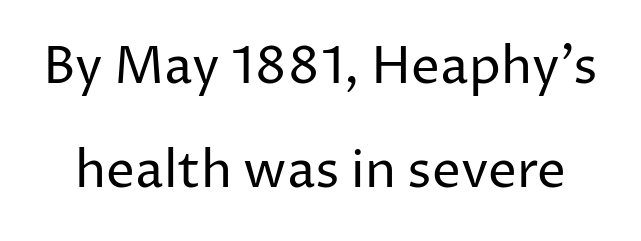
Q: Is the text bold? A: No.
Q: Is the text italic (slanted)? A: No, it is upright.
Q: Is the typeface a serif or a sans-serif typeface? A: Sans-serif.
Q: Is the text underlined? A: No.
Q: Is the spacing between letters normal or unusually wide? A: Normal.
Q: Is the spacing between lines tight, normal or loose? A: Loose.
Q: Width (condensed, normal, or wide)? A: Normal.
Q: Stroke contrast? A: Low.
Q: x-height? A: Medium.
Q: Monospaced? A: No.
